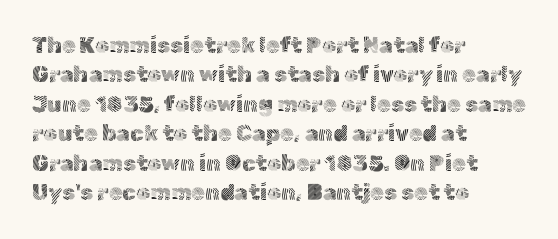
{"italic": "no", "bold": "no", "underline": "no", "align": "left", "line_spacing": "normal", "line_spacing_ratio": 1.34, "letter_spacing": "normal", "letter_spacing_em": 0.0, "glyph_px": 22}
